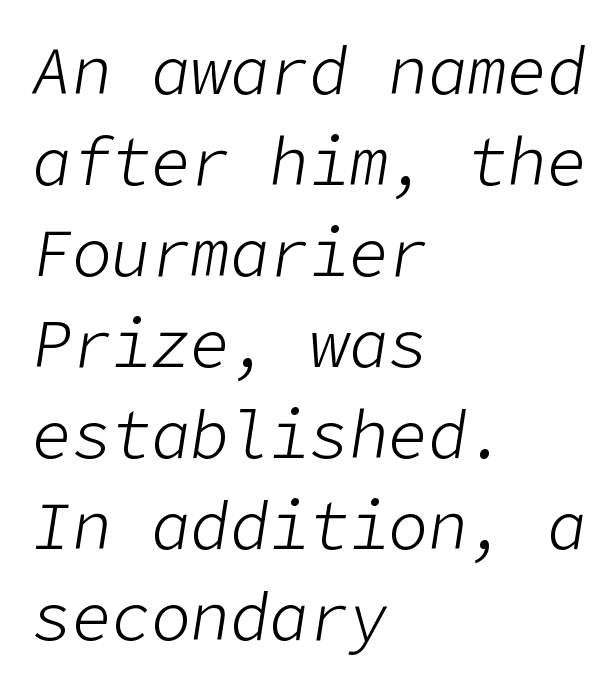
The image shows 66 px light type, italic (leaning right); set left-aligned, normal line spacing (1.38x), normal letter spacing, not underlined; low stroke contrast and a medium x-height.
